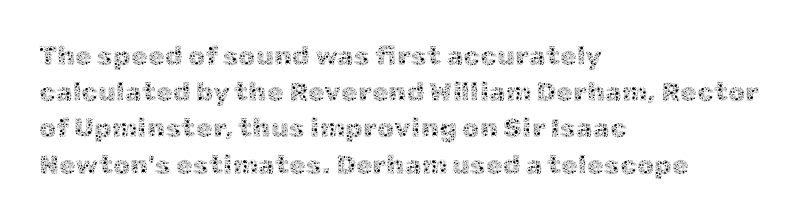
{"italic": "no", "bold": "no", "underline": "no", "align": "left", "line_spacing": "normal", "line_spacing_ratio": 1.34, "letter_spacing": "normal", "letter_spacing_em": 0.0, "glyph_px": 27}
